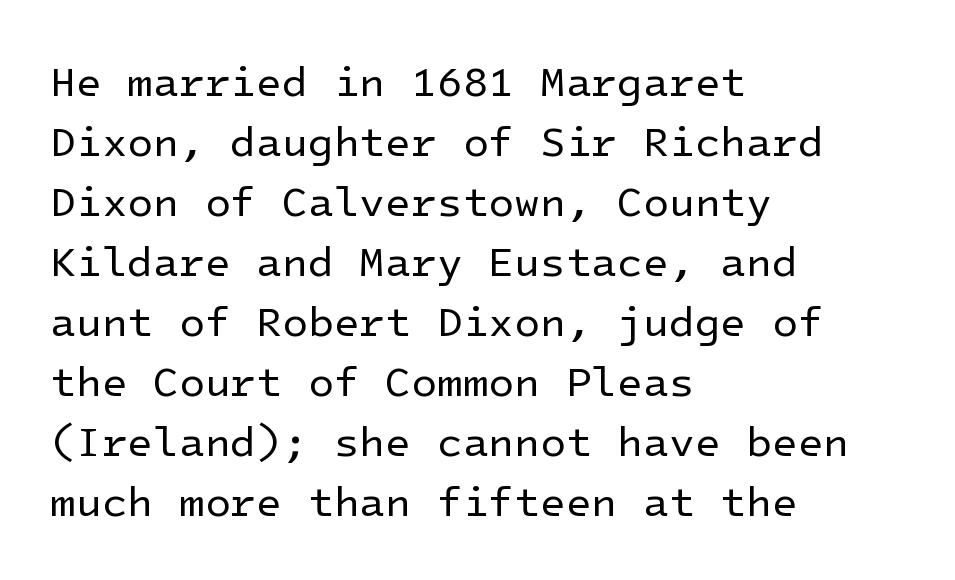
Q: Is the text bold? A: No.
Q: Is the text italic (slanted)? A: No, it is upright.
Q: Is the typeface a serif or a sans-serif typeface? A: Sans-serif.
Q: Is the text underlined? A: No.
Q: How is the paragraph aligned? A: Left-aligned.
Q: Is the spacing between letters normal or unusually wide? A: Normal.
Q: Is the spacing between lines tight, normal or loose? A: Normal.
Q: Width (condensed, normal, or wide)? A: Normal.
Q: Stroke contrast? A: Low.
Q: x-height? A: Medium.
